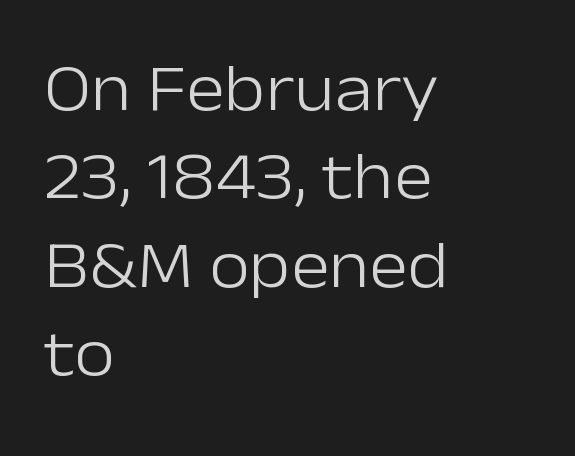
The rendering anchors every line to the left-hand side. Varying glyph widths throughout — classic text-font behaviour. The type is set solid horizontally, with unmodified tracking. This sample uses an upright cut, with every glyph sitting square on the baseline. Serif or sans? Sans — the stroke terminals are bare.
